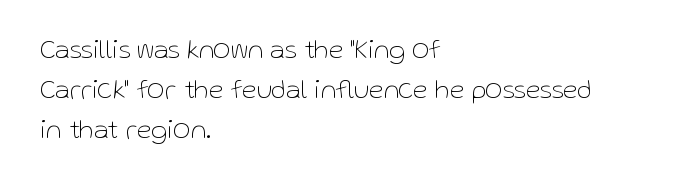
Italic: no, the glyphs are upright roman. Observe the ordinary spacing: letters are neighbours, not strangers. Line spacing here is normal. The zone under the glyphs is completely vacant. These lines stack with their left ends in a neat column.
